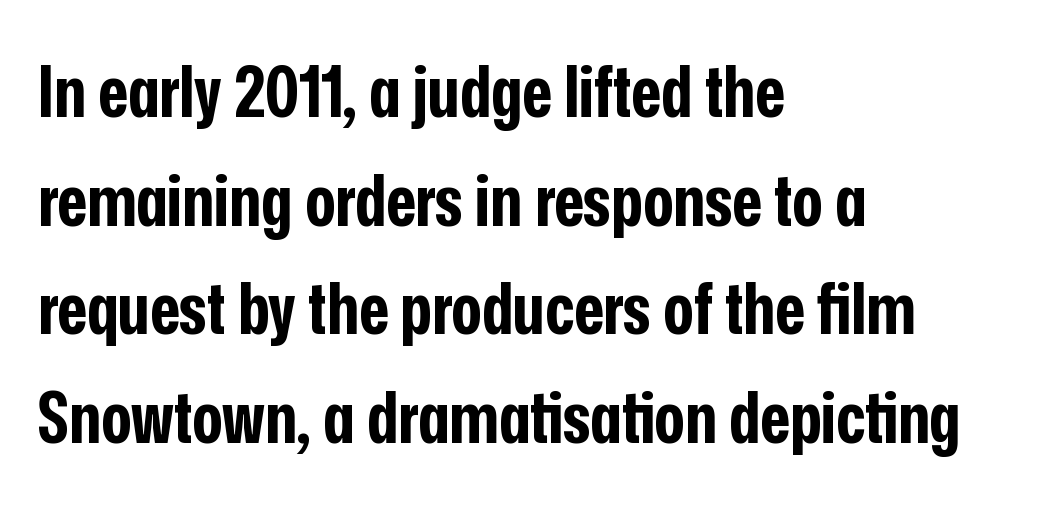
The image shows 72 px bold, condensed sans-serif type, upright; set left-aligned, normal line spacing (1.51x), normal letter spacing, not underlined; low stroke contrast and a medium x-height.
